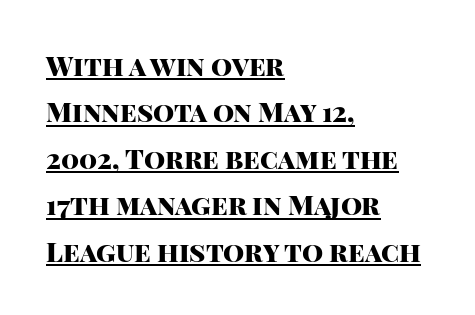
{"italic": "no", "bold": "yes", "underline": "yes", "align": "left", "line_spacing_ratio": 1.72, "letter_spacing": "normal", "letter_spacing_em": 0.0, "glyph_px": 27}
